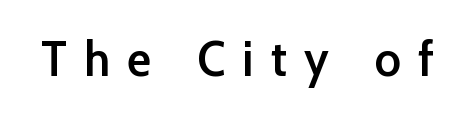
Q: Is the text bold? A: Semi-bold.
Q: Is the text italic (slanted)? A: No, it is upright.
Q: Is the typeface a serif or a sans-serif typeface? A: Sans-serif.
Q: Is the text underlined? A: No.
Q: Is the spacing between letters normal or unusually wide? A: Unusually wide.
Q: Width (condensed, normal, or wide)? A: Normal.
Q: Stroke contrast? A: Low.
Q: x-height? A: Medium.
Q: Monospaced? A: No.
